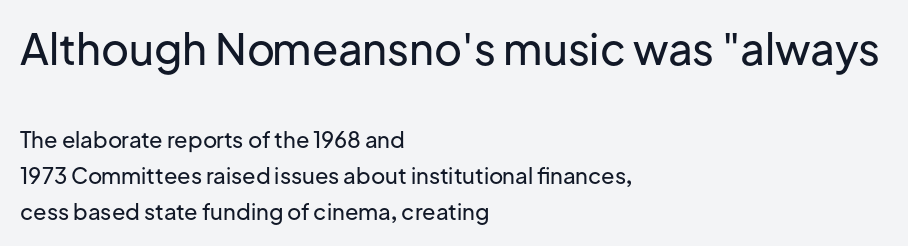
{"serif": "no", "italic": "no", "width": "normal", "stroke_contrast": "low", "x_height": "medium", "monospaced": "no", "underline": "no", "align": "left", "line_spacing": "normal", "line_spacing_ratio": 1.64, "letter_spacing": "normal", "letter_spacing_em": 0.0, "larger_block": "first", "size_ratio": 1.95, "glyph_px": 43}
